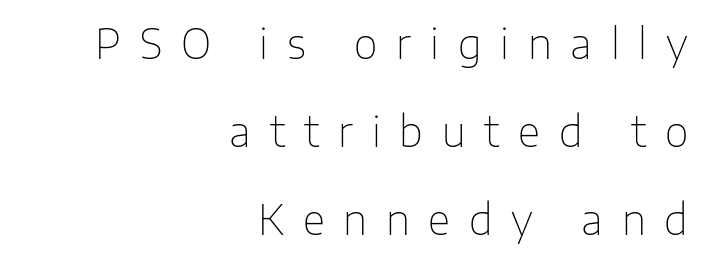
{"serif": "no", "italic": "no", "bold": "no", "weight": "thin", "width": "normal", "stroke_contrast": "low", "x_height": "medium", "monospaced": "no", "underline": "no", "align": "right", "line_spacing": "loose", "line_spacing_ratio": 2.15, "letter_spacing": "wide", "letter_spacing_em": 0.46, "glyph_px": 41}
